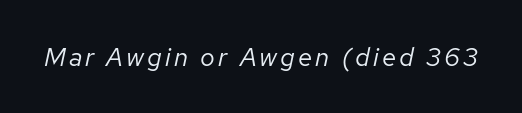
Q: Is the text bold? A: No.
Q: Is the text italic (slanted)? A: Yes, it leans right by about 12 degrees.
Q: Is the text underlined? A: No.
